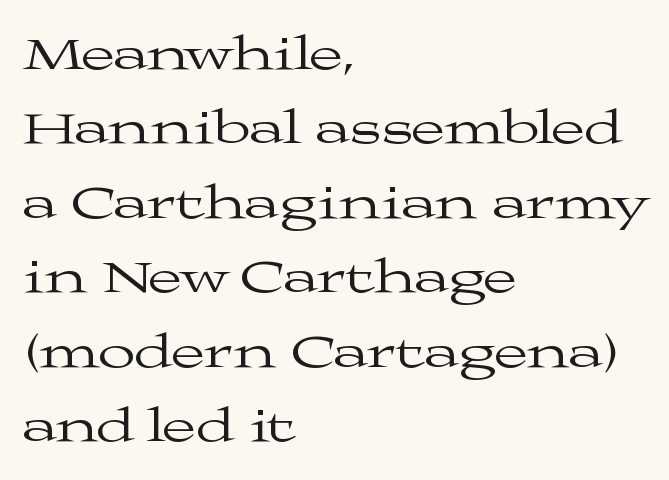
{"serif": "yes", "italic": "no", "bold": "no", "weight": "regular", "width": "wide", "stroke_contrast": "medium", "x_height": "medium", "monospaced": "no", "underline": "no", "align": "left", "line_spacing": "normal", "line_spacing_ratio": 1.52, "letter_spacing": "normal", "letter_spacing_em": 0.0, "glyph_px": 49}
